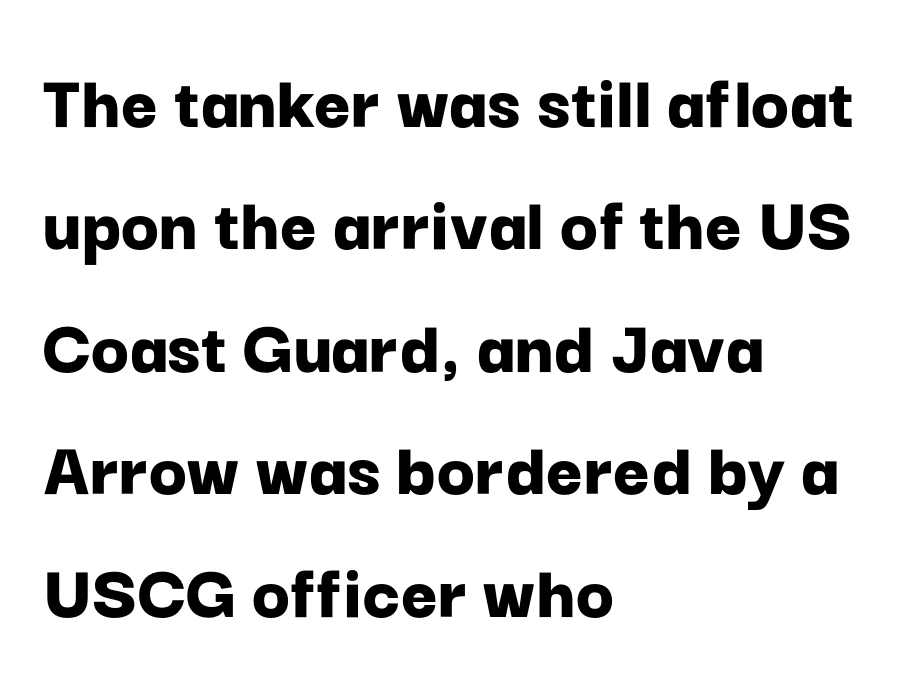
Q: Is the text bold? A: Yes.
Q: Is the text italic (slanted)? A: No, it is upright.
Q: Is the typeface a serif or a sans-serif typeface? A: Sans-serif.
Q: Is the text underlined? A: No.
Q: How is the paragraph aligned? A: Left-aligned.
Q: Is the spacing between letters normal or unusually wide? A: Normal.
Q: Is the spacing between lines tight, normal or loose? A: Normal.
Q: Width (condensed, normal, or wide)? A: Normal.
Q: Stroke contrast? A: Low.
Q: x-height? A: Medium.
Q: Monospaced? A: No.
